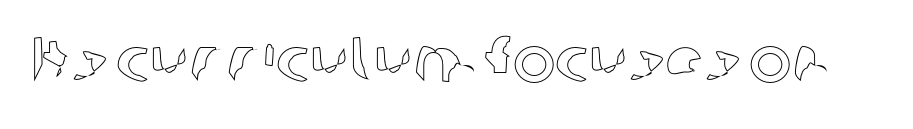
{"italic": "no", "width": "normal", "x_height": "medium", "monospaced": "no", "underline": "no", "letter_spacing": "normal", "letter_spacing_em": 0.0, "glyph_px": 64}
